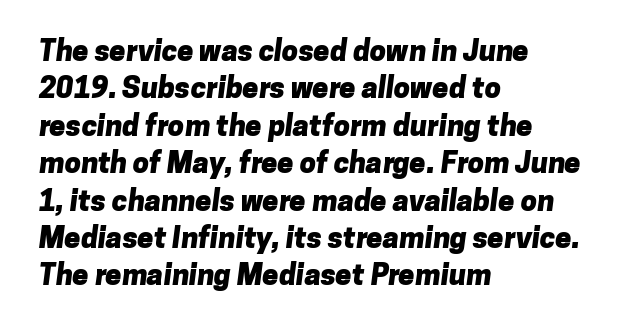
{"serif": "no", "bold": "yes", "weight": "heavy", "width": "normal", "stroke_contrast": "low", "x_height": "medium", "monospaced": "no", "underline": "no", "align": "left", "line_spacing": "normal", "line_spacing_ratio": 1.29, "letter_spacing": "normal", "letter_spacing_em": 0.0, "glyph_px": 29}
